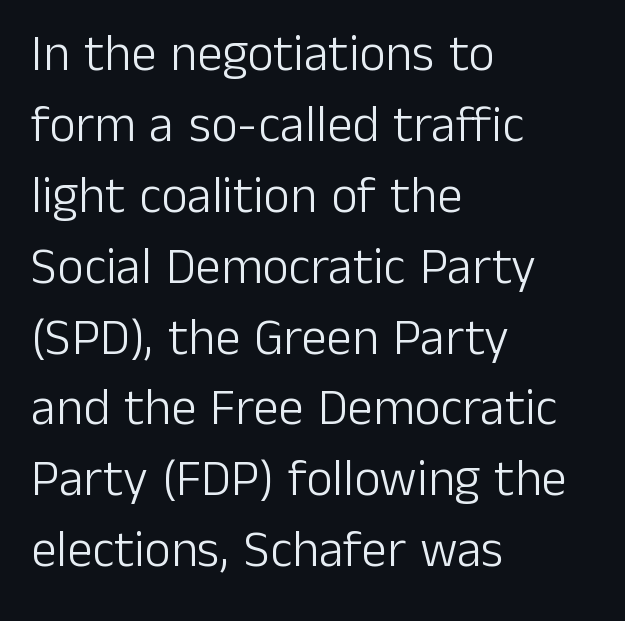
The image shows 51 px light sans-serif type, upright; set left-aligned, normal line spacing (1.39x), normal letter spacing, not underlined; low stroke contrast and a medium x-height.
